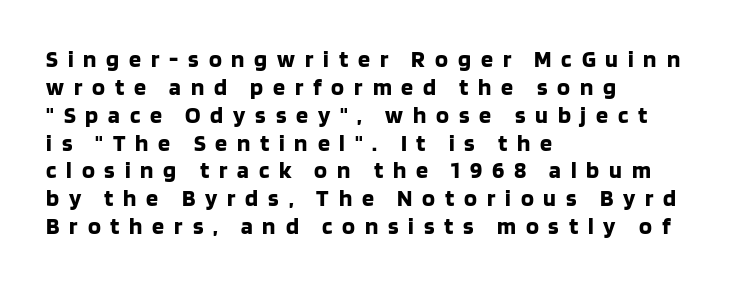
Q: Is the text bold? A: Yes.
Q: Is the text italic (slanted)? A: No, it is upright.
Q: Is the text underlined? A: No.
Q: How is the paragraph aligned? A: Left-aligned.
Q: Is the spacing between letters normal or unusually wide? A: Unusually wide.
